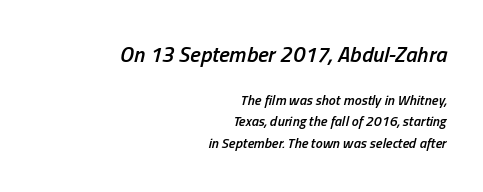
Q: Is the text bold? A: Semi-bold.
Q: Is the text italic (slanted)? A: Yes, it leans right by about 13 degrees.
Q: Is the text underlined? A: No.
Q: How is the paragraph aligned? A: Right-aligned.
Q: Is the spacing between letters normal or unusually wide? A: Normal.
Q: Is the spacing between lines tight, normal or loose? A: Normal.
Q: Which block of text is set in a larger size, the first (top) or the second (bottom)? A: The first (top) one.
